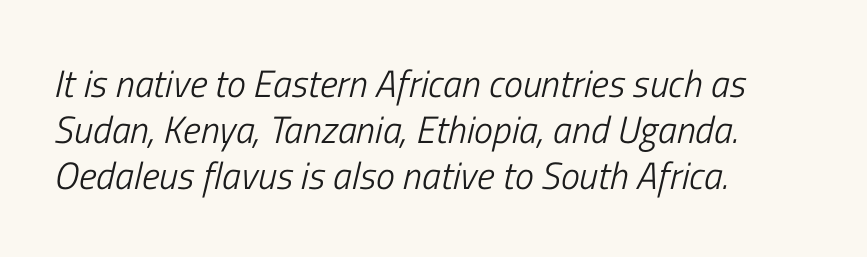
Q: Is the text bold? A: No.
Q: Is the text italic (slanted)? A: Yes, it leans right by about 13 degrees.
Q: Is the text underlined? A: No.
Q: How is the paragraph aligned? A: Left-aligned.
Q: Is the spacing between letters normal or unusually wide? A: Normal.
Q: Width (condensed, normal, or wide)? A: Condensed.
Q: Stroke contrast? A: Low.
Q: x-height? A: Medium.
Q: Monospaced? A: No.
